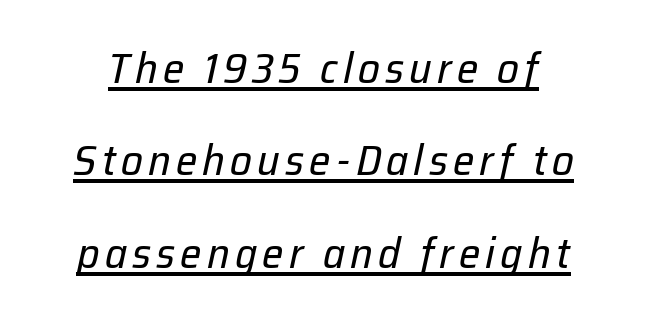
Looks like regular typesetting: each glyph gets only the width it needs. The passage shown is not bold in any degree. The rendering uses a large line-height, opening up the rows. Like a heading marked for emphasis, these lines bear an underscore.
